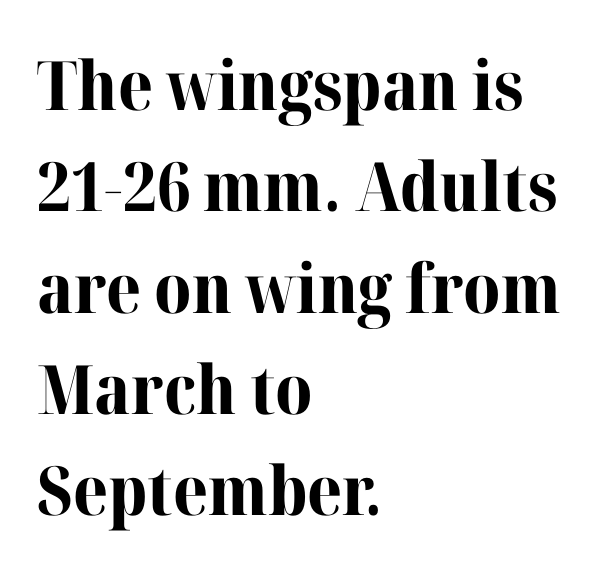
Every letter is thick-stroked: bold, no question. The letters sit at their default tracking, neither squeezed nor spread. The words here are not underlined. Does the type have serifs? Yes, each stem ends in a small foot. Regarding leading, the lines here are spaced in the standard way. Varying glyph widths throughout — classic text-font behaviour.
